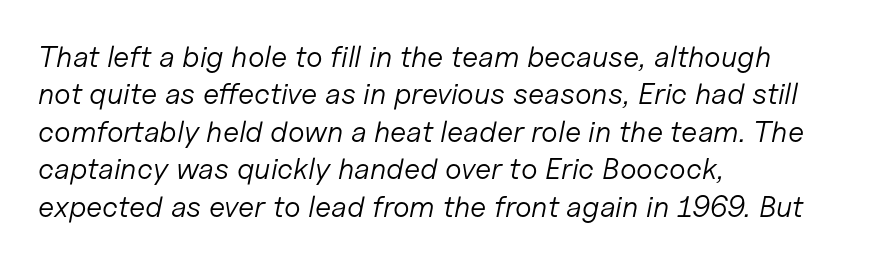
{"italic": "yes", "lean": "right", "slant_degrees": 11, "bold": "no", "weight": "light", "width": "normal", "stroke_contrast": "low", "x_height": "medium", "monospaced": "no", "underline": "no", "align": "left", "line_spacing": "normal", "line_spacing_ratio": 1.25, "letter_spacing": "normal", "letter_spacing_em": 0.0, "glyph_px": 30}
